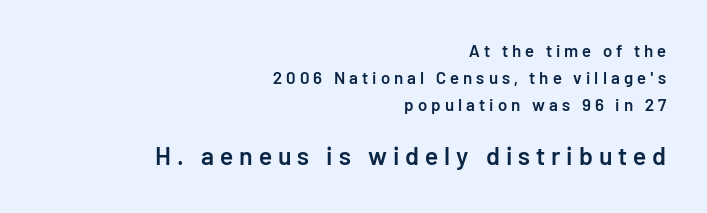
Q: Is the text bold? A: Semi-bold.
Q: Is the text italic (slanted)? A: No, it is upright.
Q: Is the text underlined? A: No.
Q: How is the paragraph aligned? A: Right-aligned.
Q: Is the spacing between letters normal or unusually wide? A: Unusually wide.
Q: Is the spacing between lines tight, normal or loose? A: Normal.
Q: Which block of text is set in a larger size, the first (top) or the second (bottom)? A: The second (bottom) one.
